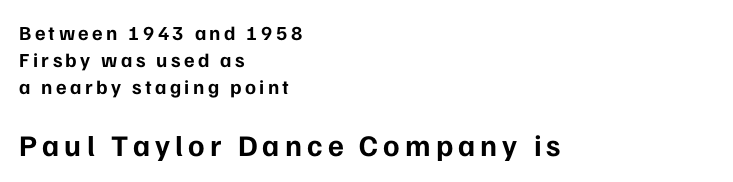
The image shows 30 px bold sans-serif type, upright; set left-aligned, normal line spacing (1.36x), not underlined; the second (bottom) block is 1.5x larger; low stroke contrast and a medium x-height.
